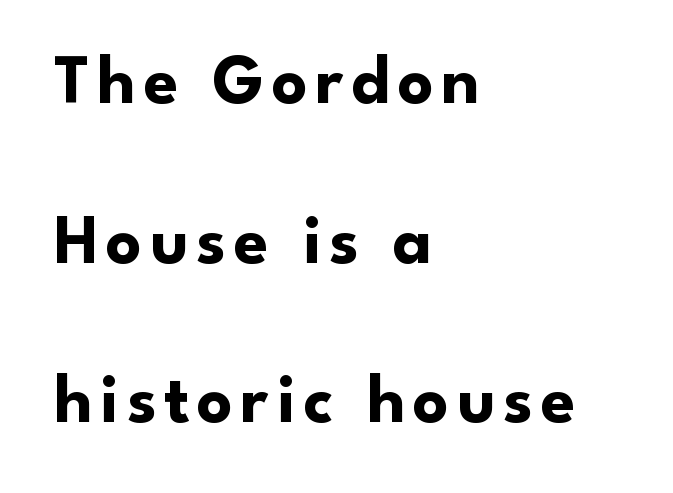
Q: Is the text bold? A: Yes.
Q: Is the text italic (slanted)? A: No, it is upright.
Q: Is the typeface a serif or a sans-serif typeface? A: Sans-serif.
Q: Is the text underlined? A: No.
Q: How is the paragraph aligned? A: Left-aligned.
Q: Is the spacing between lines tight, normal or loose? A: Loose.
Q: Width (condensed, normal, or wide)? A: Normal.
Q: Stroke contrast? A: Low.
Q: x-height? A: Small.
Q: Monospaced? A: No.
